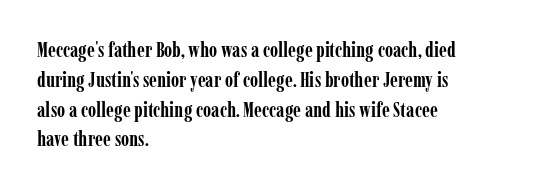
Q: Is the text bold? A: Yes.
Q: Is the text italic (slanted)? A: No, it is upright.
Q: Is the text underlined? A: No.
Q: How is the paragraph aligned? A: Left-aligned.
Q: Is the spacing between letters normal or unusually wide? A: Normal.
Q: Is the spacing between lines tight, normal or loose? A: Normal.
